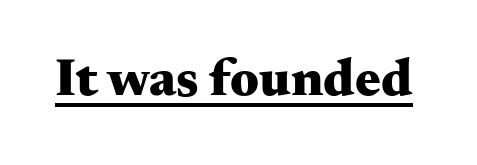
Q: Is the text bold? A: Yes.
Q: Is the text italic (slanted)? A: No, it is upright.
Q: Is the typeface a serif or a sans-serif typeface? A: Serif.
Q: Is the text underlined? A: Yes.
Q: Is the spacing between letters normal or unusually wide? A: Normal.
Q: Width (condensed, normal, or wide)? A: Wide.
Q: Stroke contrast? A: Medium.
Q: x-height? A: Small.
Q: Monospaced? A: No.
